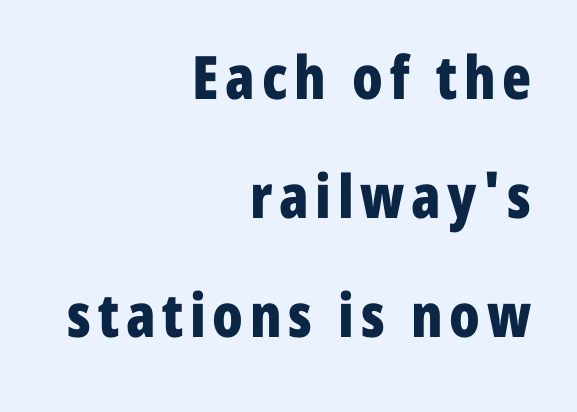
Font category for this specimen: sans-serif. These lines are rendered in a variable-pitch font. Caption: bold face, heavy strokes. Underline: absent.
